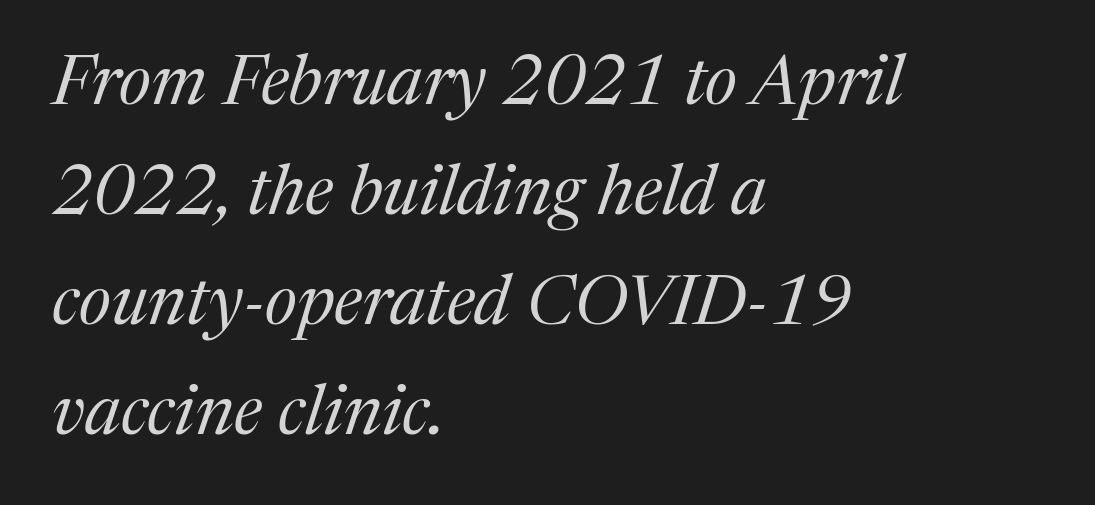
The image shows 70 px regular-weight serif type, italic (leaning right); set left-aligned, normal line spacing (1.57x), normal letter spacing, not underlined; medium stroke contrast and a medium x-height.
